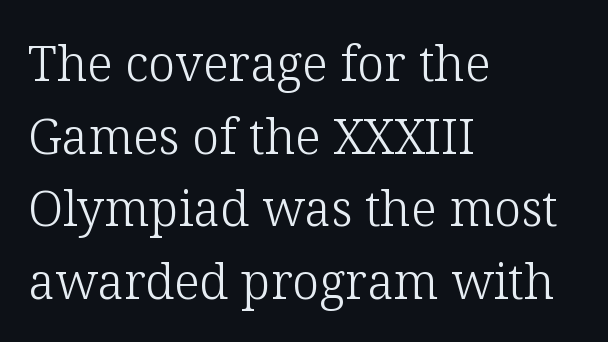
Character widths vary here, with narrow letters taking less room than wide ones. Only glyphs here, with clear space below each row. The line-height multiplier appears to be the usual default. The tracking reads as untouched default to a designer's eye.
